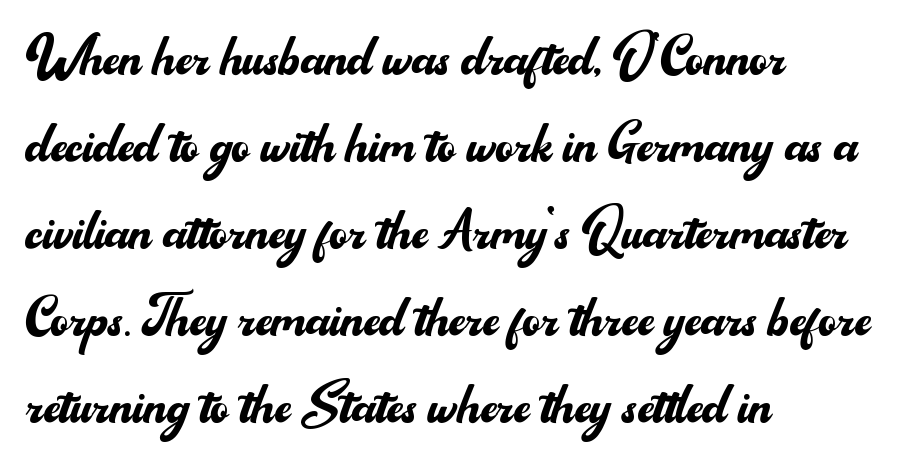
{"serif": "no", "bold": "no", "weight": "regular", "width": "normal", "stroke_contrast": "medium", "x_height": "small", "monospaced": "no", "underline": "no", "align": "left", "line_spacing": "normal", "line_spacing_ratio": 1.26, "letter_spacing": "normal", "letter_spacing_em": 0.0, "glyph_px": 69}
